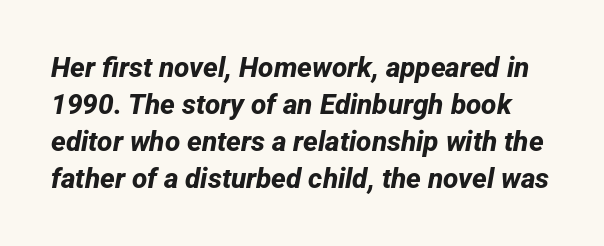
The image shows 28 px bold sans-serif type; set normal line spacing (1.32x), normal letter spacing, not underlined; low stroke contrast and a medium x-height.
